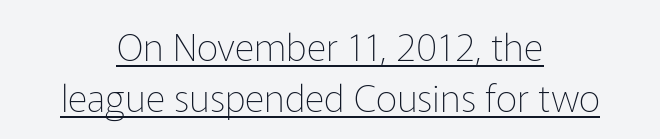
The image shows 38 px thin sans-serif type, upright; set centered, normal line spacing (1.33x), normal letter spacing, underlined; low stroke contrast and a medium x-height.
